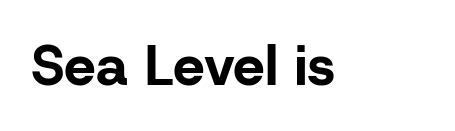
Q: Is the text bold? A: Yes.
Q: Is the text italic (slanted)? A: No, it is upright.
Q: Is the typeface a serif or a sans-serif typeface? A: Sans-serif.
Q: Is the text underlined? A: No.
Q: Is the spacing between letters normal or unusually wide? A: Normal.
Q: Width (condensed, normal, or wide)? A: Normal.
Q: Stroke contrast? A: Low.
Q: x-height? A: Medium.
Q: Monospaced? A: No.
